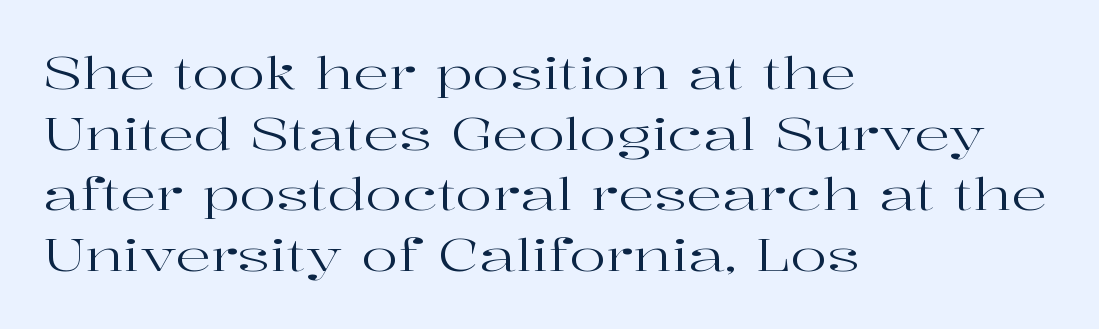
Q: Is the text bold? A: No.
Q: Is the text italic (slanted)? A: No, it is upright.
Q: Is the typeface a serif or a sans-serif typeface? A: Serif.
Q: Is the text underlined? A: No.
Q: How is the paragraph aligned? A: Left-aligned.
Q: Is the spacing between letters normal or unusually wide? A: Normal.
Q: Is the spacing between lines tight, normal or loose? A: Normal.
Q: Width (condensed, normal, or wide)? A: Wide.
Q: Stroke contrast? A: High.
Q: x-height? A: Medium.
Q: Monospaced? A: No.
